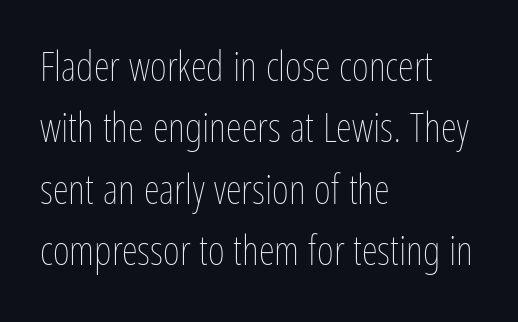
The image shows 41 px thin, condensed type, upright; set left-aligned, normal line spacing (1.5x), normal letter spacing, not underlined; low stroke contrast and a medium x-height.
